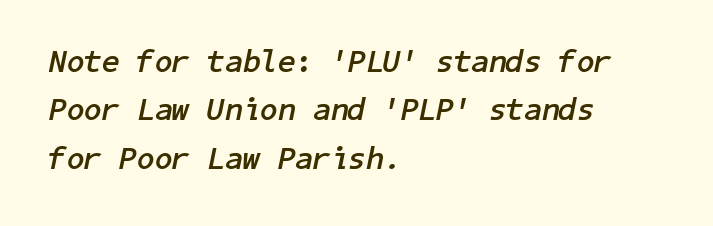
The image shows 32 px semibold type, italic (leaning right); set left-aligned, normal line spacing (1.51x), normal letter spacing, not underlined; low stroke contrast and a medium x-height.
